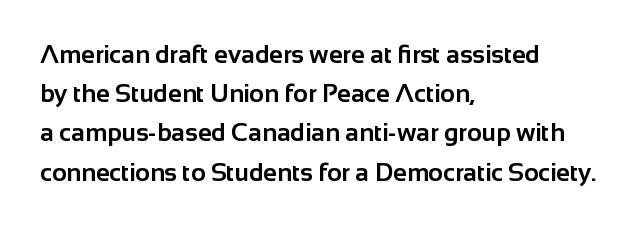
{"italic": "no", "bold": "yes", "underline": "no", "align": "left", "line_spacing": "normal", "line_spacing_ratio": 1.57, "letter_spacing": "normal", "letter_spacing_em": 0.0, "glyph_px": 25}
